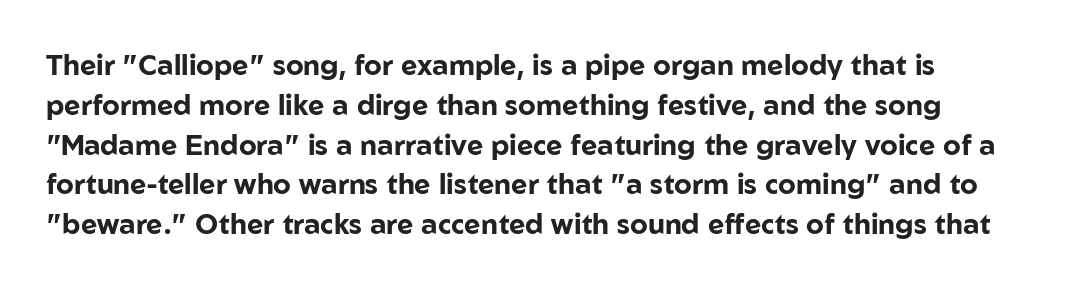
Nobody touched the tracking dial on this one. Descender tails drop into unmarked territory. In terms of letterform style, serifs are entirely absent. Look at the stroke-to-counter ratio: heavy, a bold. Style check: upright. Compared with typical paragraphs, the rows here are spaced about the same.
